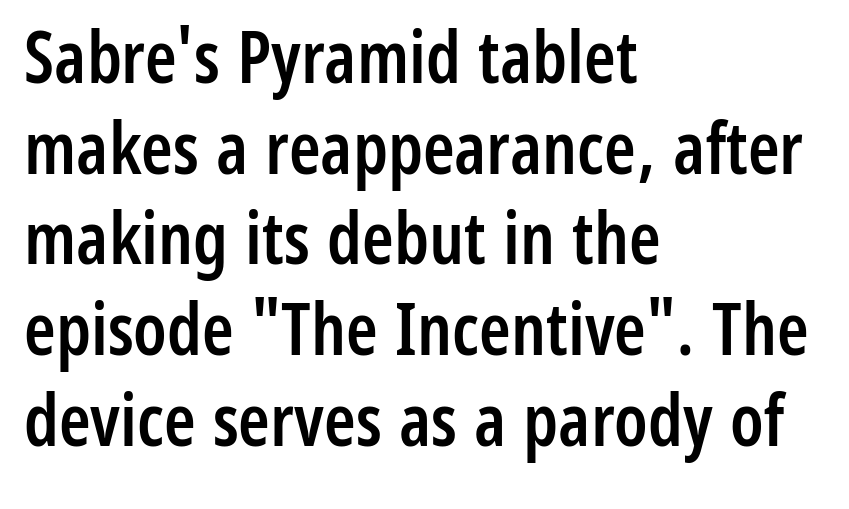
Unlike a traditional serif, this face leaves its strokes unadorned. These lines keep a tight, regular rhythm from letter to letter. Words float on clear page, feet unadorned. Layout note: lines flush left.
